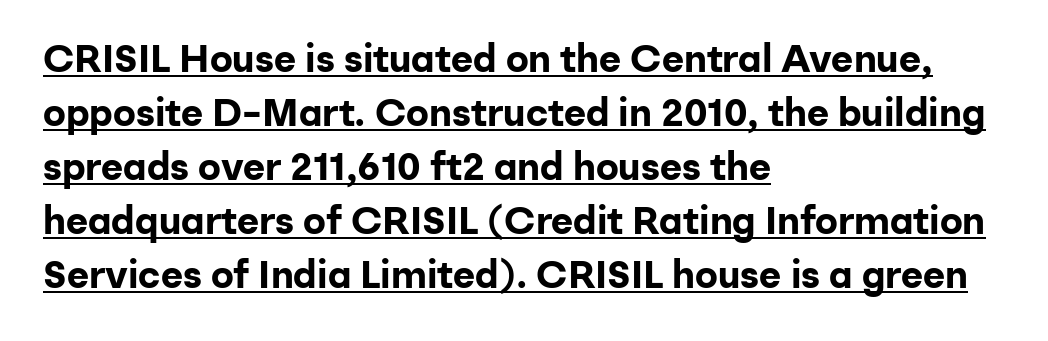
The image shows 38 px bold sans-serif type, upright; set left-aligned, normal line spacing (1.42x), normal letter spacing, underlined; low stroke contrast and a medium x-height.
